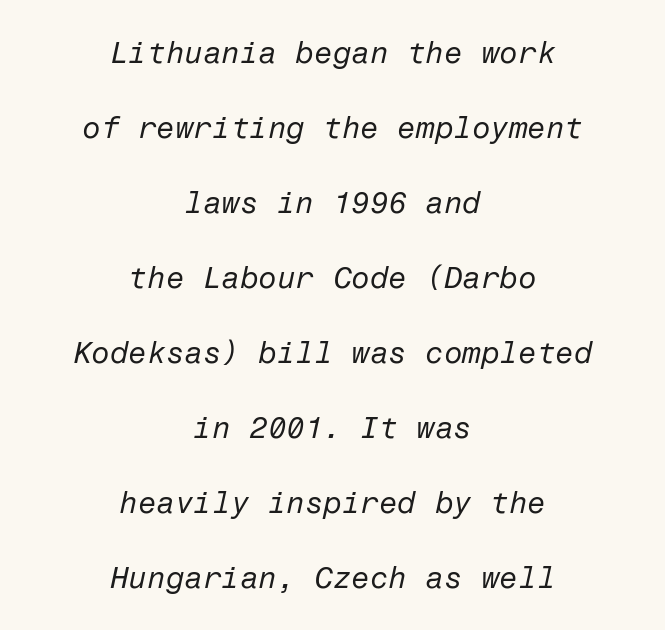
Look at the tracking — it's just the regular setting, nothing added. These glyphs show unthickened strokes, regular width or finer. The rag falls on both sides of this text block equally. Quick note: interline space is abundant.
